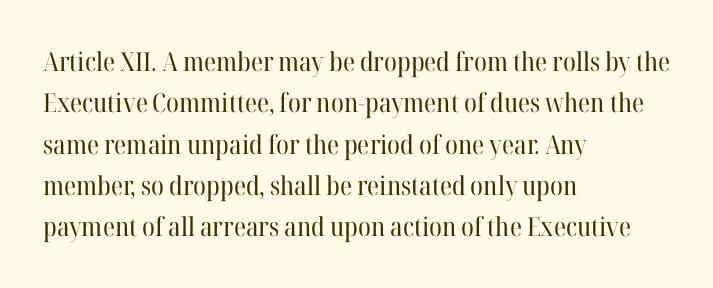
{"italic": "no", "bold": "no", "underline": "no", "align": "left", "line_spacing": "normal", "line_spacing_ratio": 1.59, "letter_spacing": "normal", "letter_spacing_em": 0.0, "glyph_px": 26}
